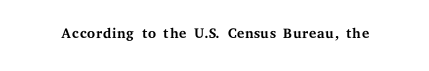
Q: Is the text bold? A: No.
Q: Is the text italic (slanted)? A: No, it is upright.
Q: Is the text underlined? A: No.
Q: Is the spacing between letters normal or unusually wide? A: Normal.
